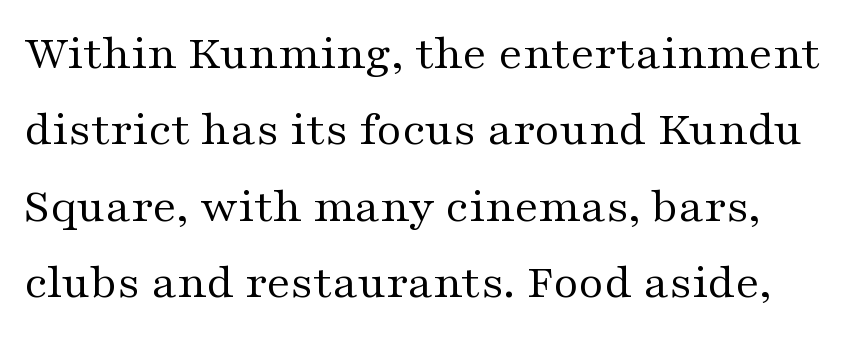
The image shows 49 px regular-weight, wide serif type, upright; set normal line spacing (1.56x), normal letter spacing, not underlined; medium stroke contrast and a medium x-height.
